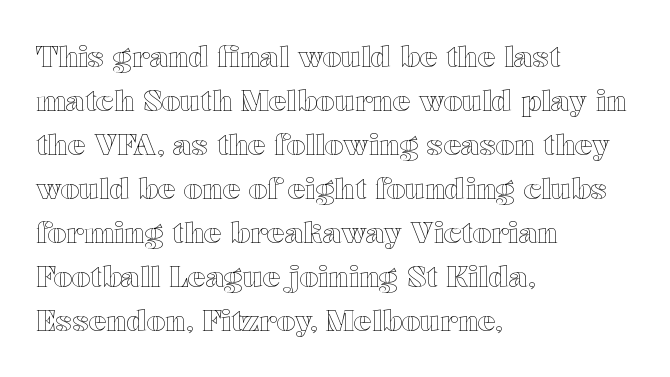
Q: Is the text italic (slanted)? A: No, it is upright.
Q: Is the text underlined? A: No.
Q: How is the paragraph aligned? A: Left-aligned.
Q: Is the spacing between letters normal or unusually wide? A: Normal.
Q: Is the spacing between lines tight, normal or loose? A: Normal.
Q: Width (condensed, normal, or wide)? A: Wide.
Q: x-height? A: Medium.
Q: Monospaced? A: No.
